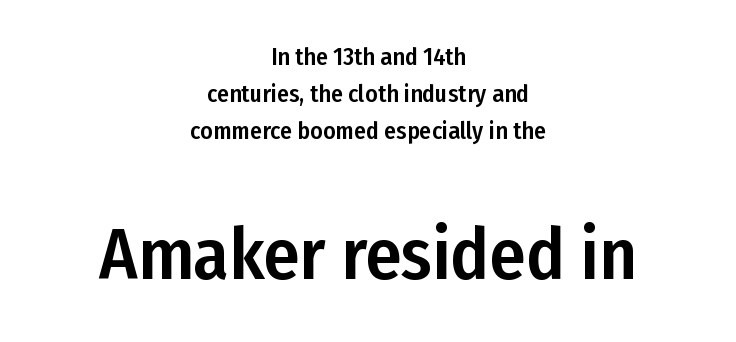
{"serif": "no", "italic": "no", "width": "condensed", "stroke_contrast": "low", "x_height": "medium", "monospaced": "no", "underline": "no", "align": "center", "line_spacing": "normal", "line_spacing_ratio": 1.55, "letter_spacing": "normal", "letter_spacing_em": 0.0, "larger_block": "second", "size_ratio": 3.0, "glyph_px": 72}
